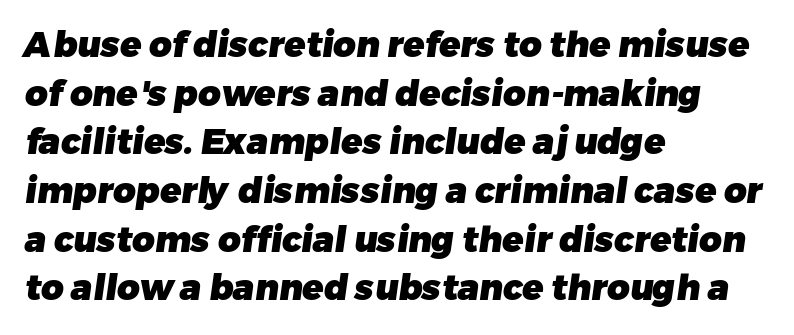
The image shows 35 px heavy sans-serif type; set left-aligned, normal line spacing (1.39x), normal letter spacing, not underlined; low stroke contrast and a medium x-height.
